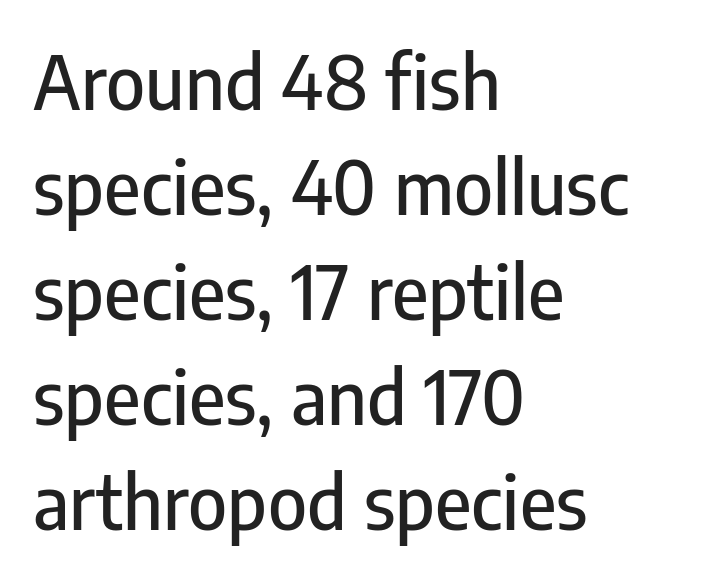
Q: Is the text italic (slanted)? A: No, it is upright.
Q: Is the typeface a serif or a sans-serif typeface? A: Sans-serif.
Q: Is the text underlined? A: No.
Q: How is the paragraph aligned? A: Left-aligned.
Q: Is the spacing between letters normal or unusually wide? A: Normal.
Q: Is the spacing between lines tight, normal or loose? A: Normal.
Q: Width (condensed, normal, or wide)? A: Condensed.
Q: Stroke contrast? A: Low.
Q: x-height? A: Medium.
Q: Monospaced? A: No.
